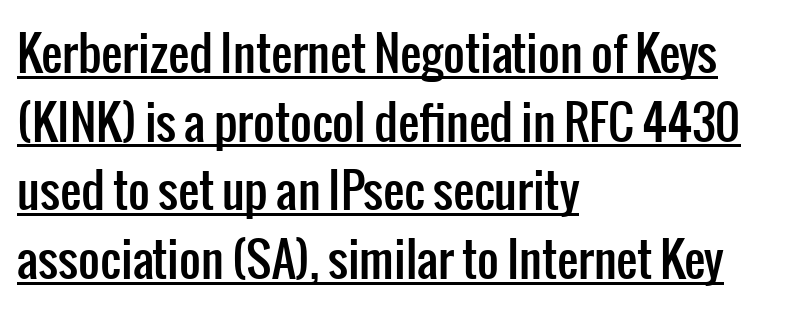
The image shows 47 px condensed sans-serif type, upright; set left-aligned, normal line spacing (1.46x), normal letter spacing, underlined; low stroke contrast and a medium x-height.
